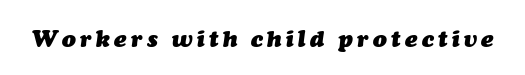
Q: Is the text bold? A: Yes.
Q: Is the text italic (slanted)? A: Yes, it leans right by about 7 degrees.
Q: Is the text underlined? A: No.
